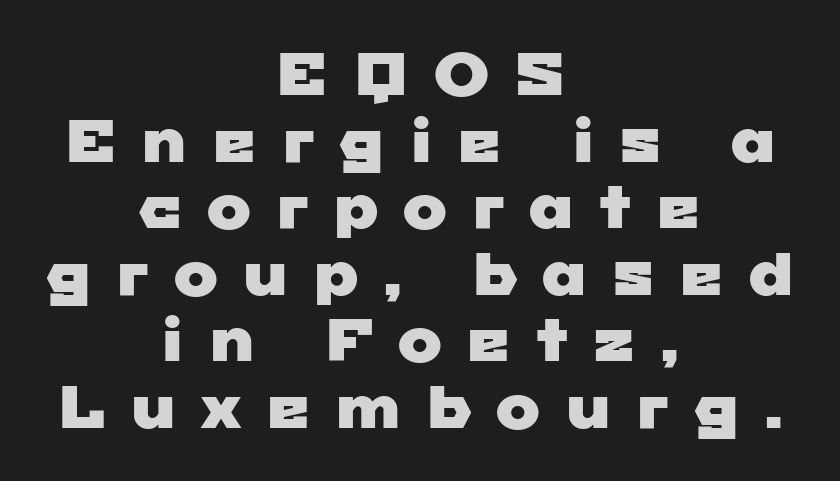
The passage shown is typeset with a sans-serif family. The letters advance in unequal steps, a hallmark of proportional type. Each line is balanced around a shared central axis. The glyphs are unaccompanied by any horizontal stroke below them. These lines huddle together more closely than default settings would place them. Does extra space separate the letters? Yes, quite a lot of it.
